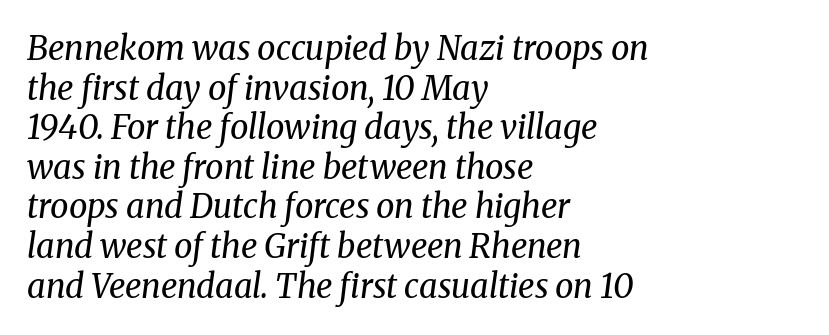
The letterforms sit shoulder to shoulder at normal distance. It's the slanting kind of type. Glance below the letters and you will spot only blank space. Weight: regular or lighter. This sample is left-justified, so line endings fall wherever the words run out. Type style note: has serifs.
